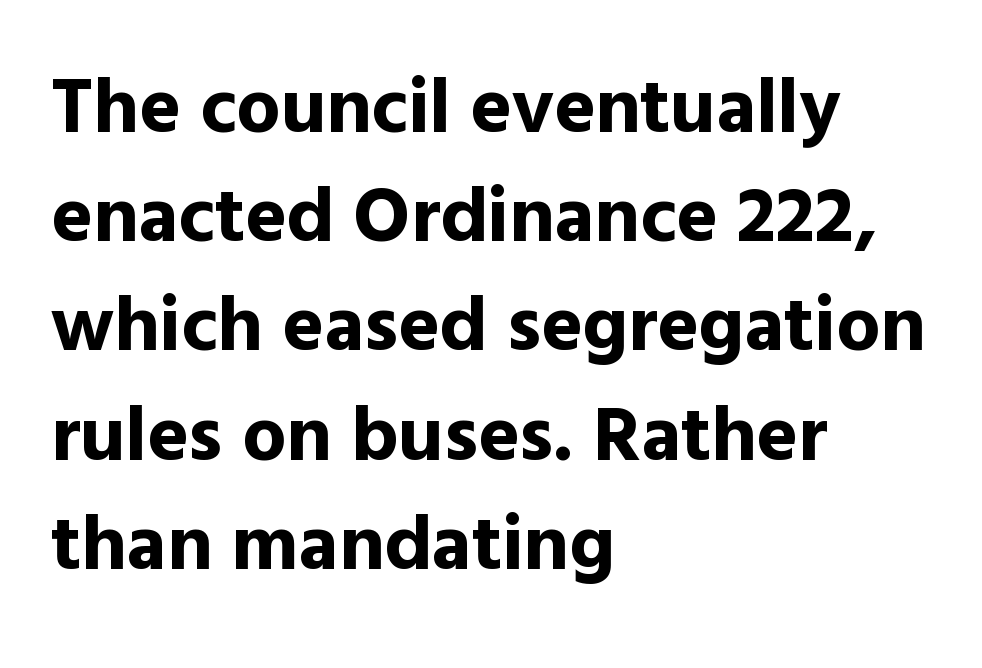
The image shows 78 px bold sans-serif type, upright; set left-aligned, normal line spacing (1.4x), normal letter spacing, not underlined; a medium x-height.
